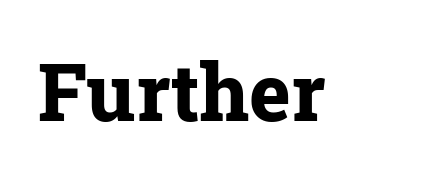
{"serif": "yes", "italic": "no", "bold": "yes", "weight": "bold", "width": "normal", "stroke_contrast": "low", "x_height": "medium", "monospaced": "no", "underline": "no", "letter_spacing": "normal", "letter_spacing_em": 0.0, "glyph_px": 79}
